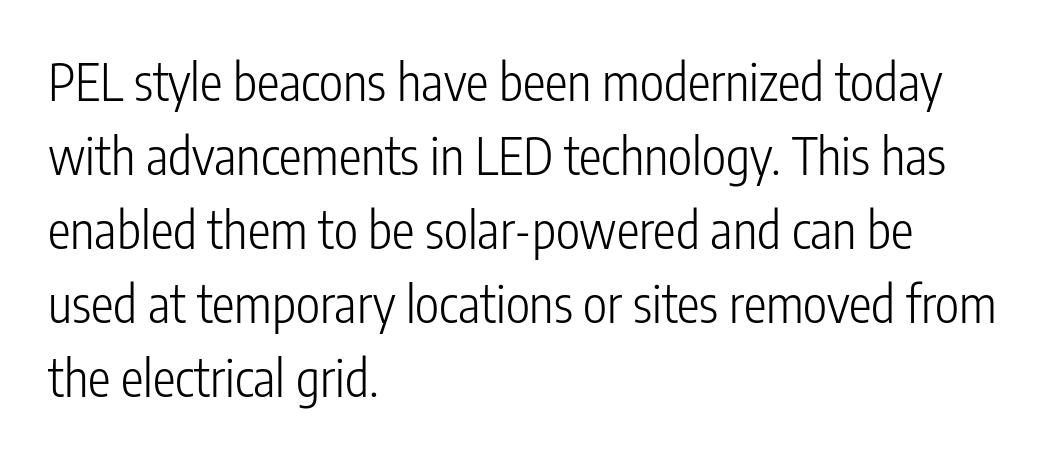
Q: Is the text bold? A: No.
Q: Is the text italic (slanted)? A: No, it is upright.
Q: Is the typeface a serif or a sans-serif typeface? A: Sans-serif.
Q: Is the text underlined? A: No.
Q: How is the paragraph aligned? A: Left-aligned.
Q: Is the spacing between letters normal or unusually wide? A: Normal.
Q: Is the spacing between lines tight, normal or loose? A: Normal.
Q: Width (condensed, normal, or wide)? A: Condensed.
Q: Stroke contrast? A: Low.
Q: x-height? A: Medium.
Q: Monospaced? A: No.
